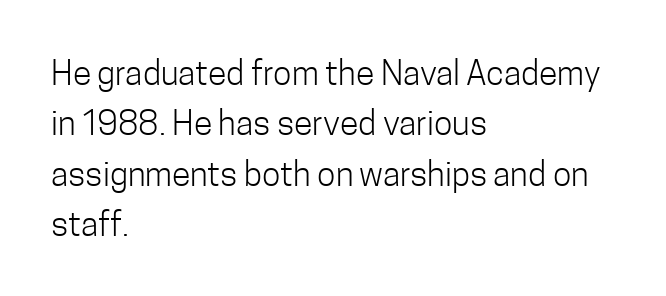
Q: Is the text bold? A: No.
Q: Is the text italic (slanted)? A: No, it is upright.
Q: Is the typeface a serif or a sans-serif typeface? A: Sans-serif.
Q: Is the text underlined? A: No.
Q: How is the paragraph aligned? A: Left-aligned.
Q: Is the spacing between letters normal or unusually wide? A: Normal.
Q: Is the spacing between lines tight, normal or loose? A: Normal.
Q: Width (condensed, normal, or wide)? A: Condensed.
Q: Stroke contrast? A: Low.
Q: x-height? A: Medium.
Q: Monospaced? A: No.
